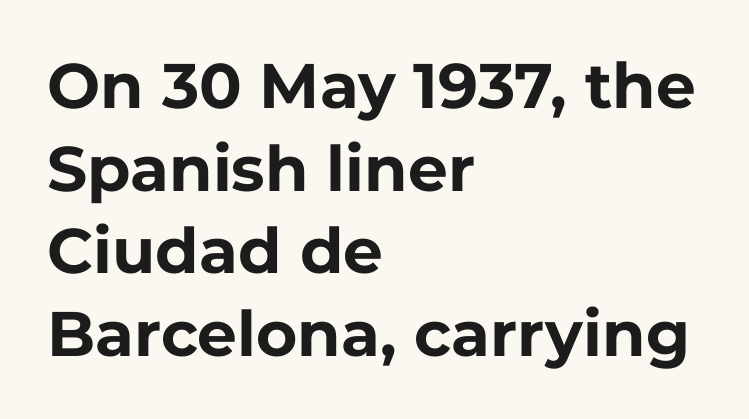
{"serif": "no", "italic": "no", "bold": "yes", "weight": "bold", "width": "normal", "stroke_contrast": "low", "x_height": "medium", "monospaced": "no", "underline": "no", "align": "left", "line_spacing": "normal", "line_spacing_ratio": 1.31, "letter_spacing": "normal", "letter_spacing_em": 0.0, "glyph_px": 63}
